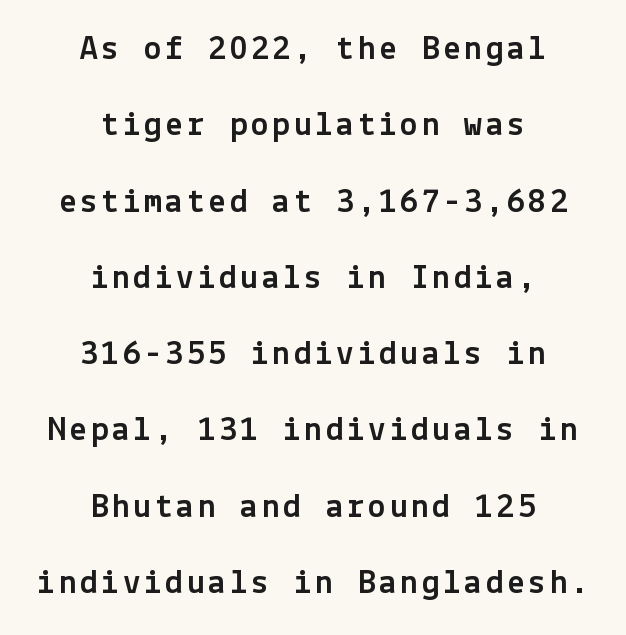
The image shows 35 px sans-serif type, upright; set centered, loose line spacing (2.18x), not underlined; a medium x-height.
